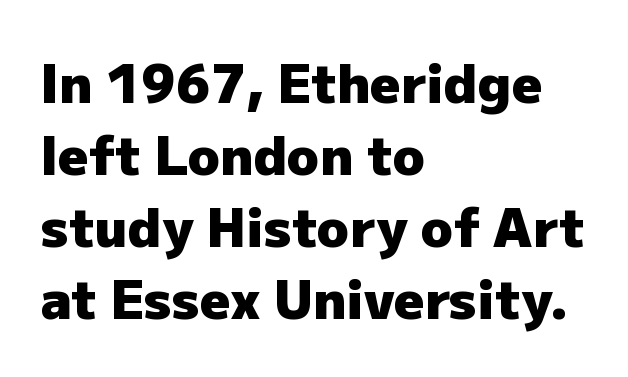
The image shows 53 px heavy sans-serif type, upright; set left-aligned, normal line spacing (1.36x), normal letter spacing, not underlined; low stroke contrast and a medium x-height.
